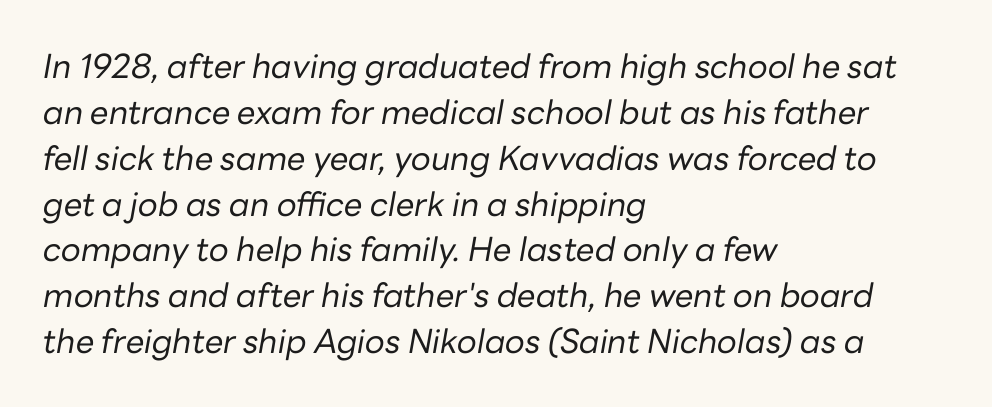
The space directly below the letters is spotless. You could call the tracking neutral — neither tight nor loose. Stems and bowls with no extra thickness — not bold. There's an unmistakable incline to the writing here. A classic flush-left, rag-right setting is used for this passage.
